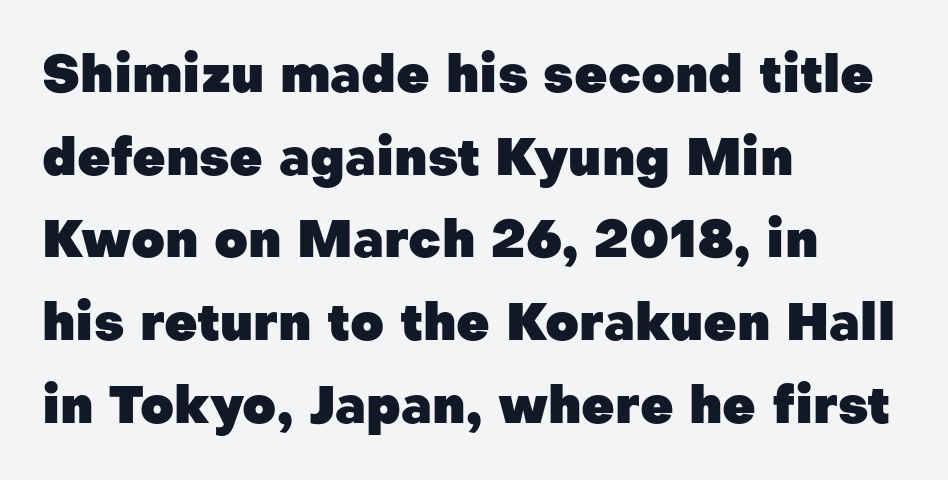
Q: Is the text bold? A: Yes.
Q: Is the text italic (slanted)? A: No, it is upright.
Q: Is the typeface a serif or a sans-serif typeface? A: Sans-serif.
Q: Is the text underlined? A: No.
Q: How is the paragraph aligned? A: Left-aligned.
Q: Is the spacing between letters normal or unusually wide? A: Normal.
Q: Is the spacing between lines tight, normal or loose? A: Normal.
Q: Width (condensed, normal, or wide)? A: Normal.
Q: Stroke contrast? A: Low.
Q: x-height? A: Medium.
Q: Monospaced? A: No.
